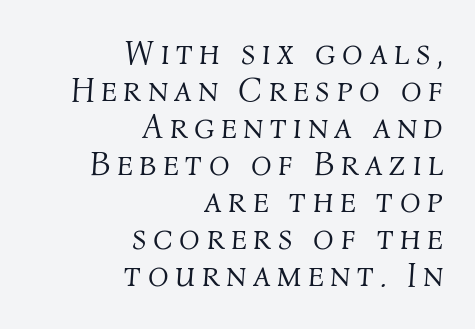
{"italic": "yes", "lean": "right", "slant_degrees": 4, "bold": "no", "weight": "light", "width": "normal", "stroke_contrast": "medium", "x_height": "medium", "monospaced": "no", "underline": "no", "align": "right", "line_spacing": "tight", "line_spacing_ratio": 1.09, "glyph_px": 34}
